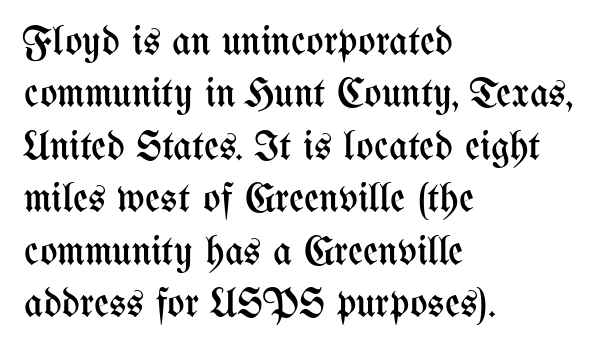
{"italic": "no", "bold": "no", "weight": "regular", "width": "condensed", "stroke_contrast": "medium", "x_height": "medium", "monospaced": "no", "underline": "no", "align": "left", "line_spacing": "normal", "line_spacing_ratio": 1.28, "letter_spacing": "normal", "letter_spacing_em": 0.0, "glyph_px": 41}
